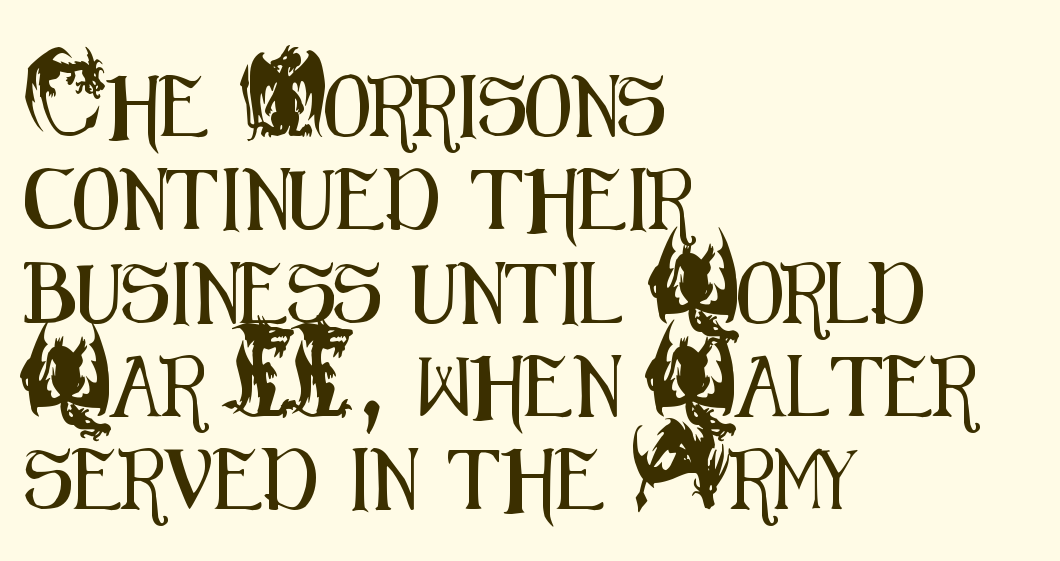
{"serif": "no", "italic": "no", "width": "condensed", "stroke_contrast": "medium", "x_height": "small", "monospaced": "no", "underline": "no", "align": "left", "line_spacing": "normal", "line_spacing_ratio": 1.53, "letter_spacing": "normal", "letter_spacing_em": 0.0, "glyph_px": 61}
